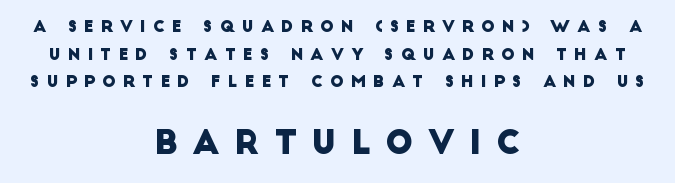
Q: Is the typeface a serif or a sans-serif typeface? A: Sans-serif.
Q: Is the text underlined? A: No.
Q: How is the paragraph aligned? A: Centered.
Q: Is the spacing between letters normal or unusually wide? A: Unusually wide.
Q: Which block of text is set in a larger size, the first (top) or the second (bottom)? A: The second (bottom) one.
Q: Width (condensed, normal, or wide)? A: Normal.
Q: Stroke contrast? A: Low.
Q: x-height? A: Large.
Q: Monospaced? A: No.
